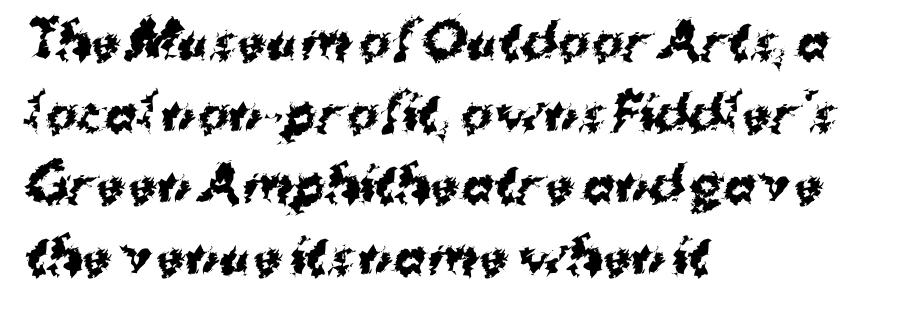
What stands out about the letter spacing? Nothing — it is the standard amount. This rendering employs a face without finishing strokes, i.e., a sans-serif. These lines sit exactly where default settings would place them. Each line starts at the same left margin while the right side varies. Plenty of ink on the page — the face is bold.
